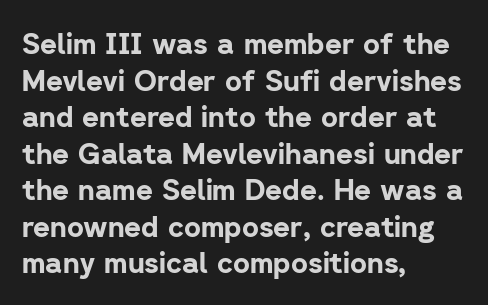
The image shows 29 px bold sans-serif type, upright; set left-aligned, normal line spacing (1.26x), normal letter spacing, not underlined; low stroke contrast and a medium x-height.
